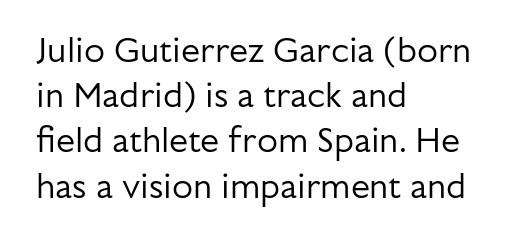
The image shows 34 px regular-weight sans-serif type, upright; set left-aligned, normal line spacing (1.33x), normal letter spacing, not underlined; low stroke contrast and a medium x-height.
